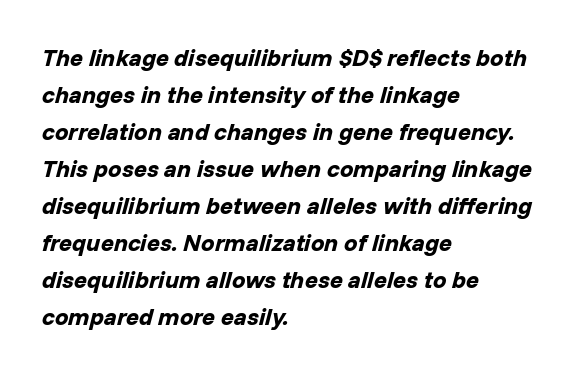
Short note: letters normally spaced. If you drew a line through each stem, it would be angled. Layout note: lines flush left. The letters are bold, with thick, heavy strokes.
